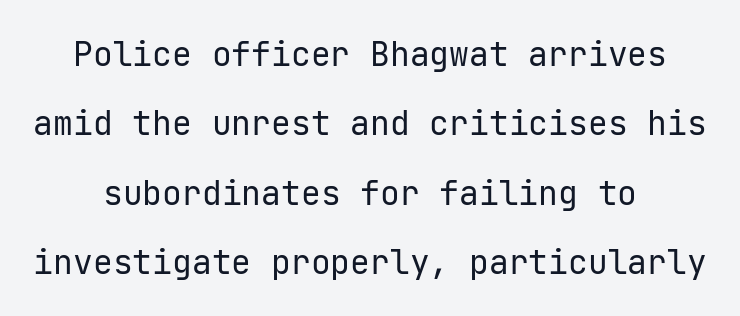
Students, observe: this is what heavily led, spacious text looks like. The passage is arranged like a title page — every line centered. Characters remain perfectly vertical along every line. Unmarked baselines from the first word to the last.
